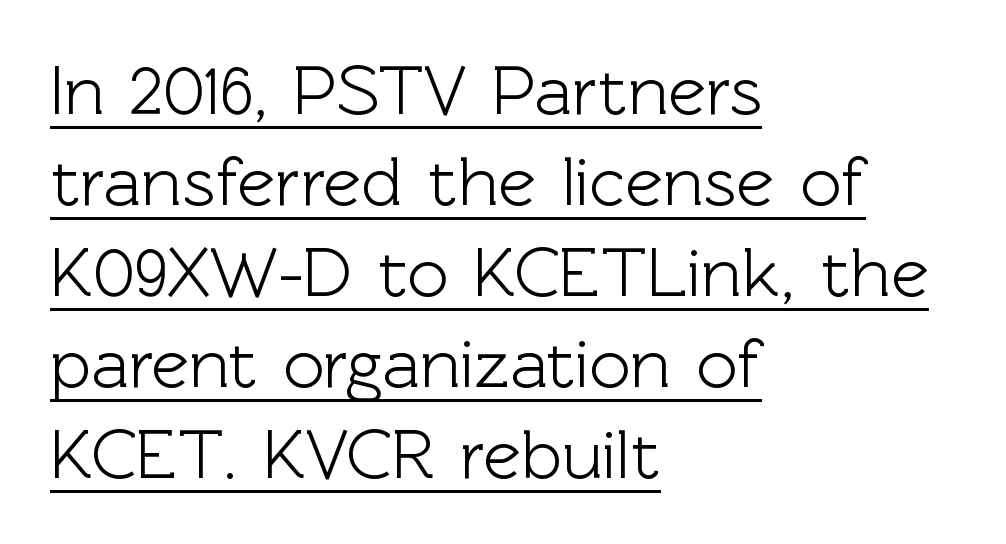
Q: Is the text italic (slanted)? A: No, it is upright.
Q: Is the typeface a serif or a sans-serif typeface? A: Sans-serif.
Q: Is the text underlined? A: Yes.
Q: How is the paragraph aligned? A: Left-aligned.
Q: Is the spacing between letters normal or unusually wide? A: Normal.
Q: Is the spacing between lines tight, normal or loose? A: Normal.
Q: Width (condensed, normal, or wide)? A: Normal.
Q: x-height? A: Medium.
Q: Monospaced? A: No.
